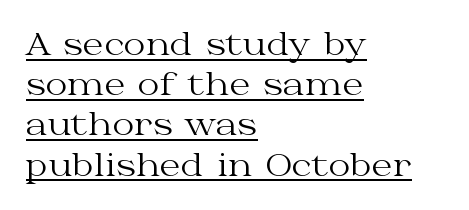
Q: Is the text bold? A: No.
Q: Is the text italic (slanted)? A: No, it is upright.
Q: Is the typeface a serif or a sans-serif typeface? A: Serif.
Q: Is the text underlined? A: Yes.
Q: How is the paragraph aligned? A: Left-aligned.
Q: Is the spacing between letters normal or unusually wide? A: Normal.
Q: Is the spacing between lines tight, normal or loose? A: Normal.
Q: Width (condensed, normal, or wide)? A: Wide.
Q: Stroke contrast? A: Medium.
Q: x-height? A: Medium.
Q: Monospaced? A: No.
